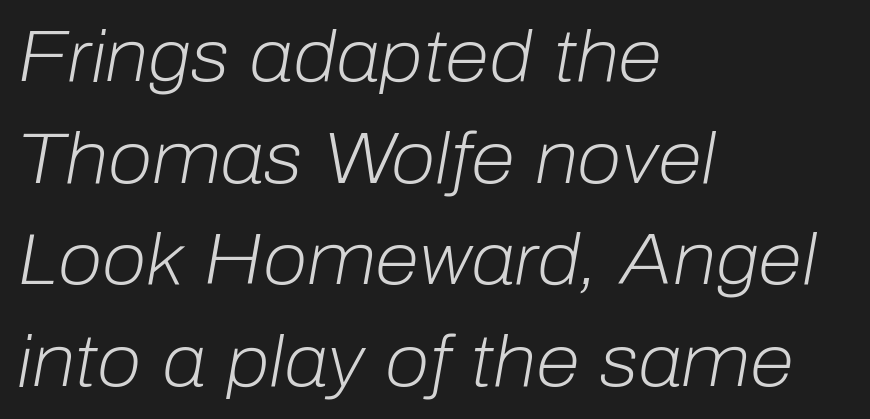
{"italic": "yes", "lean": "right", "slant_degrees": 10, "bold": "no", "weight": "light", "width": "normal", "stroke_contrast": "low", "x_height": "medium", "monospaced": "no", "underline": "no", "align": "left", "line_spacing": "normal", "line_spacing_ratio": 1.41, "letter_spacing": "normal", "letter_spacing_em": 0.0, "glyph_px": 72}
